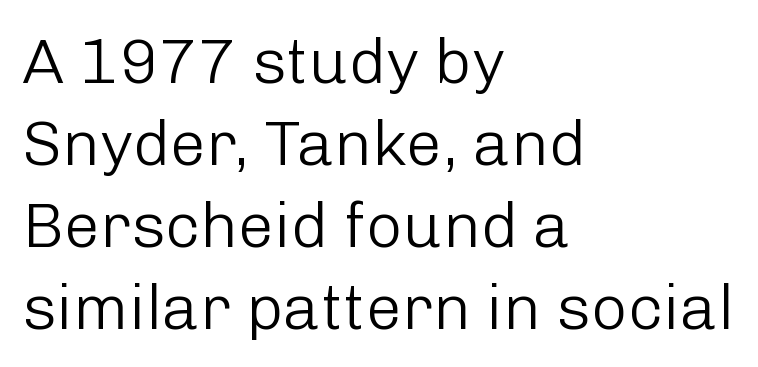
Spacing verdict: proportional, widths tailored to each character. Is the block centered? No — it sits flush against the left margin. The letterforms sit at book weight or below. In terms of leading, this rendering sits right in the middle.
